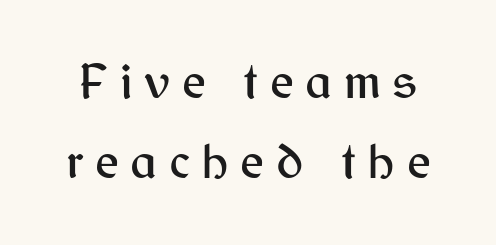
{"serif": "no", "italic": "no", "width": "normal", "stroke_contrast": "medium", "x_height": "medium", "monospaced": "no", "underline": "no", "line_spacing": "normal", "line_spacing_ratio": 1.56, "letter_spacing": "wide", "letter_spacing_em": 0.23, "glyph_px": 51}
